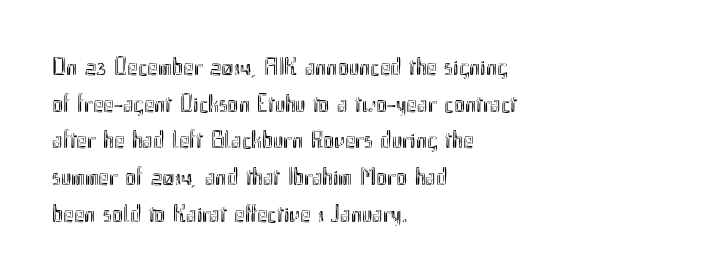
{"italic": "no", "underline": "no", "align": "left", "line_spacing": "normal", "line_spacing_ratio": 1.47, "letter_spacing": "normal", "letter_spacing_em": 0.0, "glyph_px": 25}
